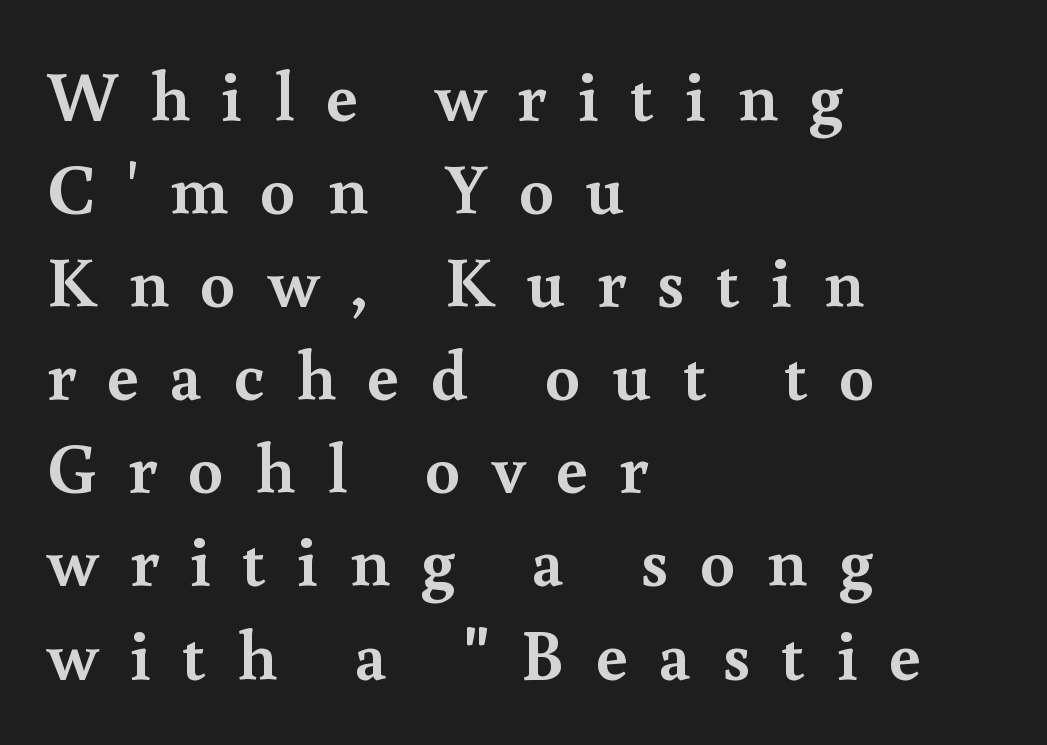
The image shows 70 px semibold serif type, upright; set left-aligned, normal line spacing (1.33x), unusually wide letter spacing (+0.45 em), not underlined; a small x-height.
